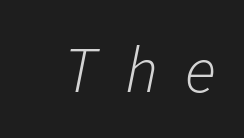
Type without underlining. The letters advance in unequal steps, a hallmark of proportional type. Weight: not bold — regular or lighter. The type is letterspaced generously, with wide tracking.
